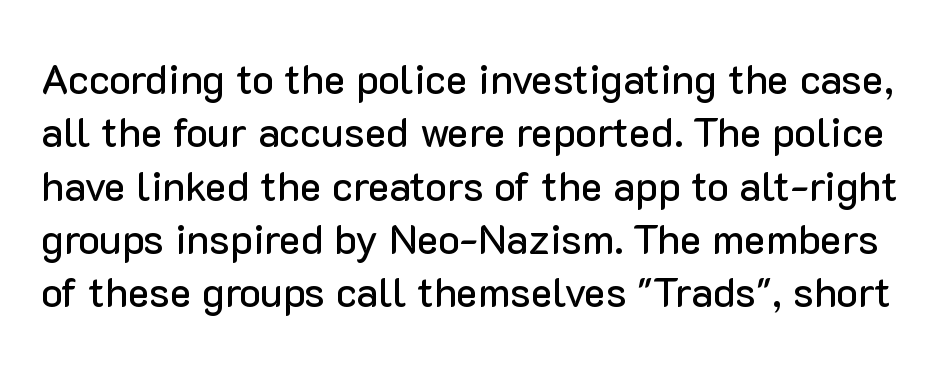
{"serif": "no", "italic": "no", "width": "normal", "stroke_contrast": "low", "x_height": "medium", "monospaced": "no", "underline": "no", "line_spacing": "normal", "line_spacing_ratio": 1.3, "letter_spacing": "normal", "letter_spacing_em": 0.0, "glyph_px": 41}
